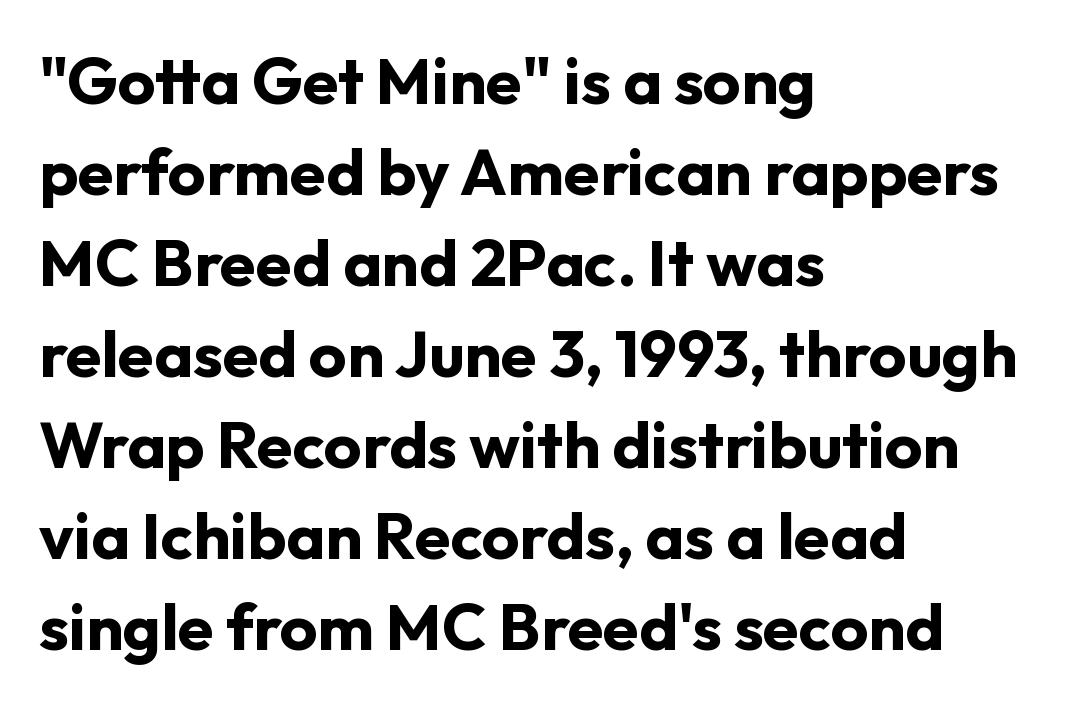
The leading is moderate, giving the passage an even texture. Which margin do the lines hug? The left one — the right edge is uneven. Plenty of ink on the page — the face is bold. Is this a fixed-width face? No — the glyphs have proportional, varying widths. Unlike italic type, these characters show no tilt at all.
